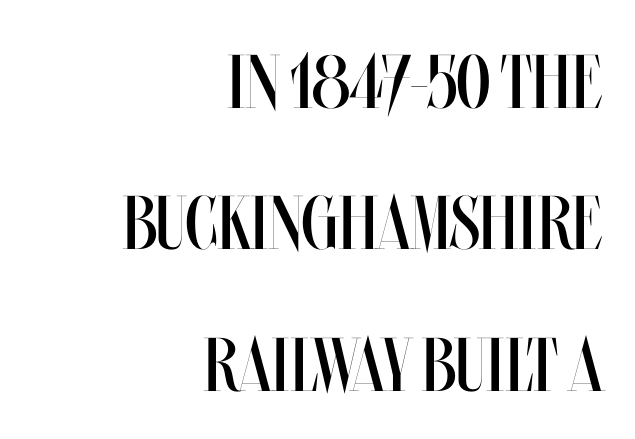
{"italic": "no", "bold": "no", "weight": "regular", "width": "condensed", "stroke_contrast": "medium", "x_height": "large", "monospaced": "no", "underline": "no", "align": "right", "line_spacing_ratio": 1.86, "letter_spacing": "normal", "letter_spacing_em": 0.0, "glyph_px": 76}
